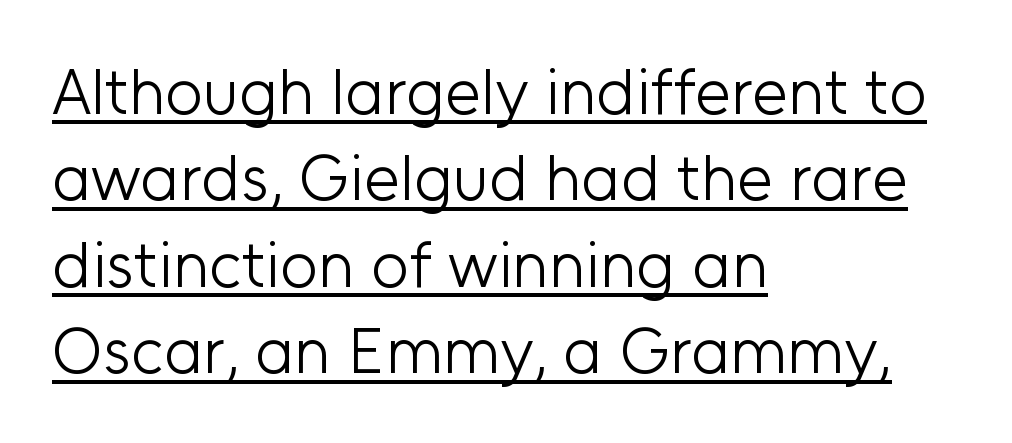
The image shows 65 px light sans-serif type, upright; set left-aligned, normal line spacing (1.33x), normal letter spacing, underlined; low stroke contrast and a medium x-height.
